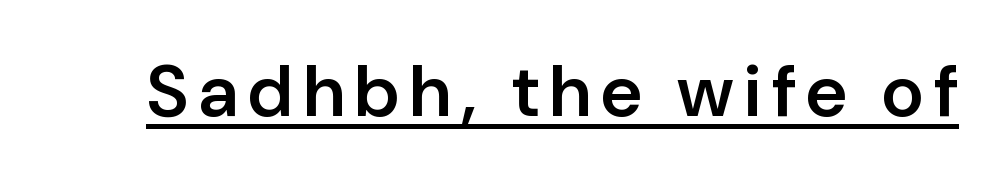
The image shows 73 px semibold sans-serif type, upright; set underlined; low stroke contrast and a medium x-height.
